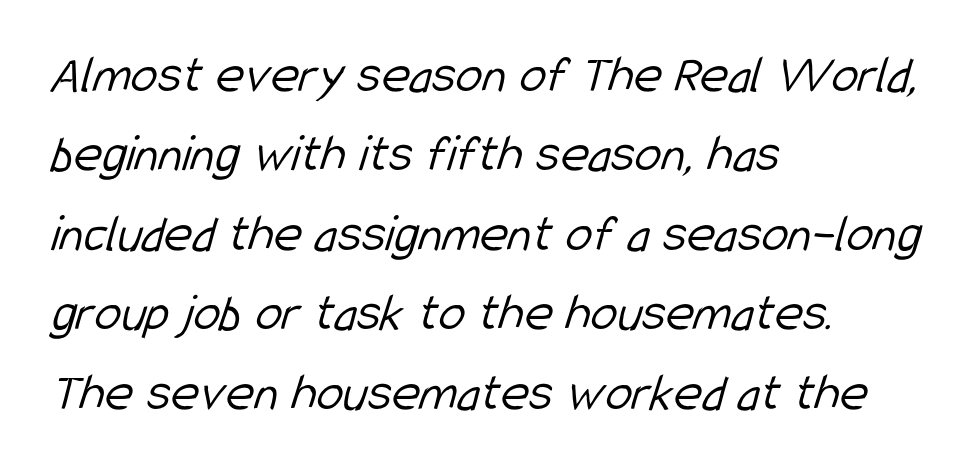
Q: Is the text bold? A: No.
Q: Is the typeface a serif or a sans-serif typeface? A: Sans-serif.
Q: Is the text underlined? A: No.
Q: How is the paragraph aligned? A: Left-aligned.
Q: Is the spacing between letters normal or unusually wide? A: Normal.
Q: Is the spacing between lines tight, normal or loose? A: Normal.
Q: Width (condensed, normal, or wide)? A: Condensed.
Q: Stroke contrast? A: Low.
Q: x-height? A: Medium.
Q: Monospaced? A: No.
